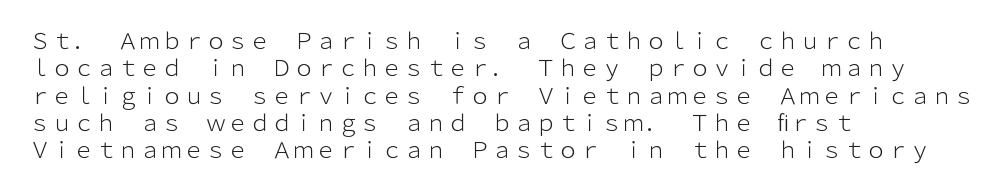
{"italic": "no", "bold": "no", "underline": "no", "align": "left", "line_spacing_ratio": 1.24, "letter_spacing": "normal", "letter_spacing_em": 0.0, "glyph_px": 22}
